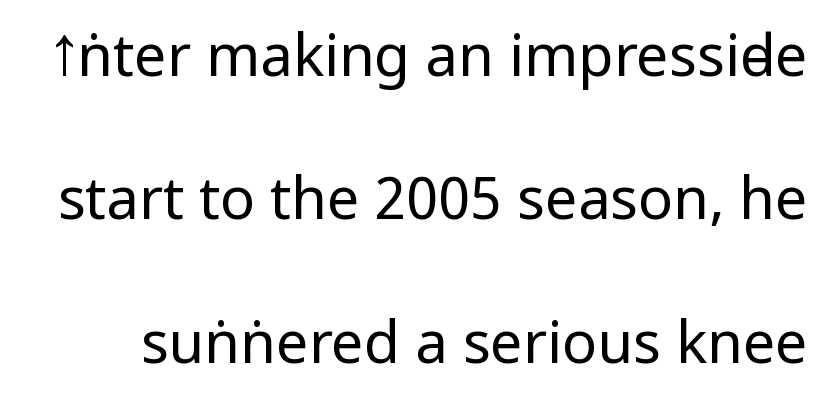
The image shows 58 px regular-weight, condensed sans-serif type, upright; set loose line spacing (2.47x), normal letter spacing, not underlined; low stroke contrast.
